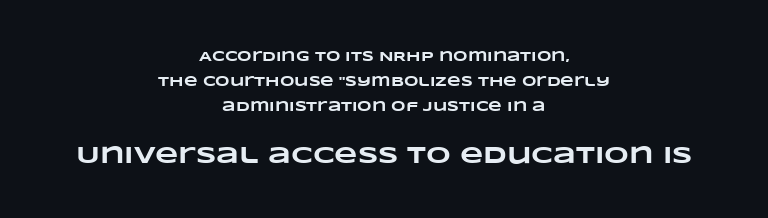
{"bold": "yes", "underline": "no", "align": "center", "line_spacing_ratio": 1.77, "letter_spacing": "normal", "letter_spacing_em": 0.0, "larger_block": "second", "size_ratio": 1.71, "glyph_px": 24}
